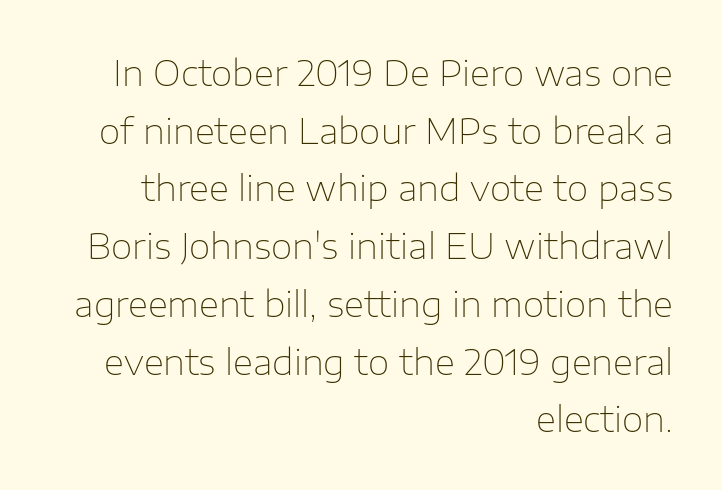
The image shows 35 px thin sans-serif type, upright; set right-aligned, normal line spacing (1.65x), normal letter spacing, not underlined; low stroke contrast and a medium x-height.
